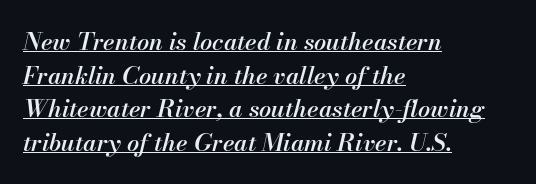
Q: Is the text bold? A: Semi-bold.
Q: Is the text italic (slanted)? A: Yes, it leans right by about 13 degrees.
Q: Is the text underlined? A: Yes.
Q: How is the paragraph aligned? A: Left-aligned.
Q: Is the spacing between letters normal or unusually wide? A: Normal.
Q: Is the spacing between lines tight, normal or loose? A: Normal.
